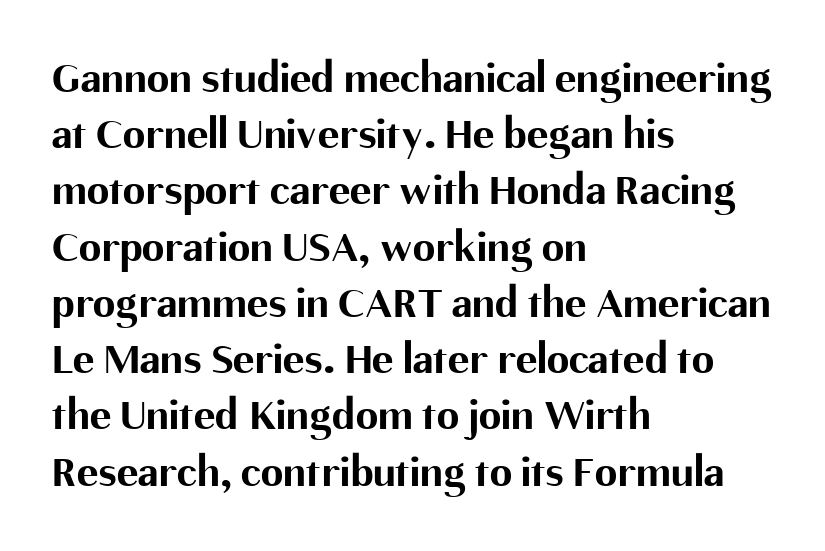
{"serif": "no", "italic": "no", "bold": "yes", "weight": "bold", "width": "normal", "stroke_contrast": "medium", "x_height": "medium", "monospaced": "no", "underline": "no", "align": "left", "line_spacing": "normal", "line_spacing_ratio": 1.25, "letter_spacing": "normal", "letter_spacing_em": 0.0, "glyph_px": 45}
